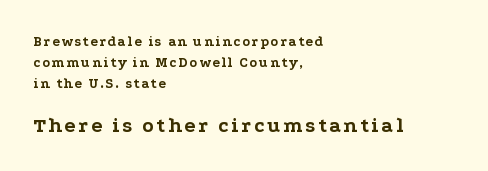
The image shows 21 px bold type, upright; set left-aligned, normal line spacing (1.5x), not underlined; the second (bottom) block is 1.5x larger.
